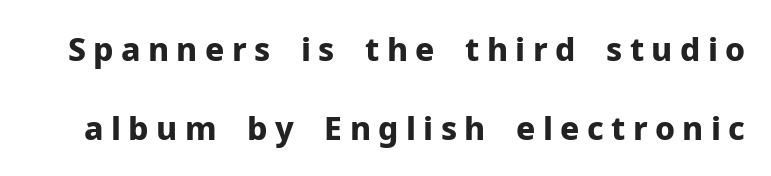
The image shows 32 px bold sans-serif type, upright; set loose line spacing (2.46x), unusually wide letter spacing (+0.23 em), not underlined; low stroke contrast and a medium x-height.
